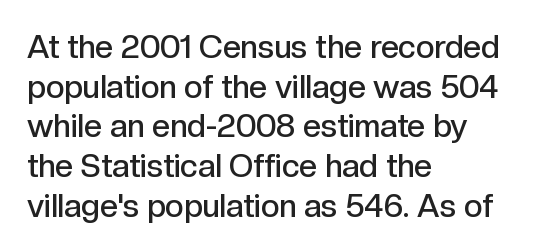
Q: Is the text bold? A: Semi-bold.
Q: Is the text italic (slanted)? A: No, it is upright.
Q: Is the typeface a serif or a sans-serif typeface? A: Sans-serif.
Q: Is the text underlined? A: No.
Q: How is the paragraph aligned? A: Left-aligned.
Q: Is the spacing between letters normal or unusually wide? A: Normal.
Q: Width (condensed, normal, or wide)? A: Normal.
Q: x-height? A: Medium.
Q: Monospaced? A: No.
